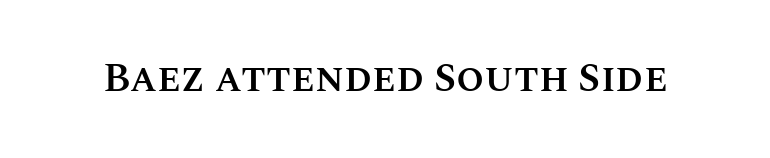
When letters stand straight like this, we call the style roman or upright. The sample has been set in demibold, a notch under bold. Glyph-to-glyph distance matches everyday printed text. You could not count columns in this text — the font is proportionally spaced.
